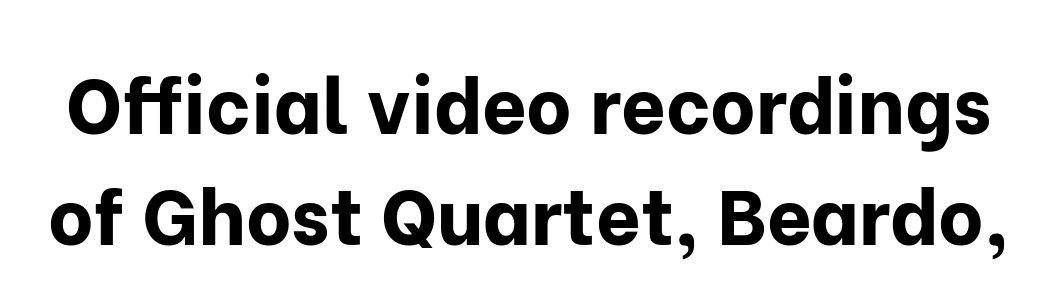
{"serif": "no", "italic": "no", "bold": "yes", "weight": "bold", "width": "normal", "stroke_contrast": "low", "x_height": "medium", "monospaced": "no", "underline": "no", "line_spacing": "normal", "line_spacing_ratio": 1.42, "letter_spacing": "normal", "letter_spacing_em": 0.0, "glyph_px": 78}
